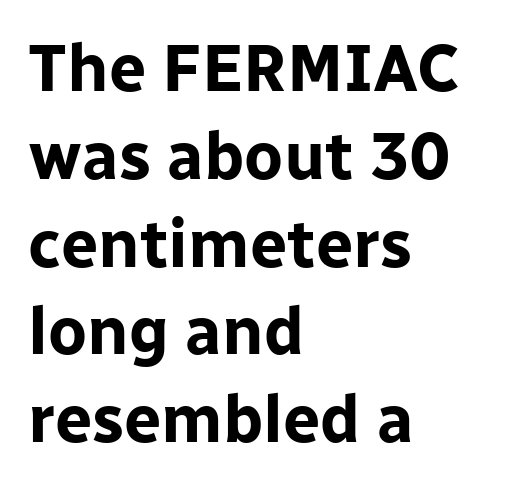
This is the regular roman posture of the typeface. Rule under the text: the space is simply empty. A typesetter would call this zero additional tracking. Varying glyph widths throughout — classic text-font behaviour.
